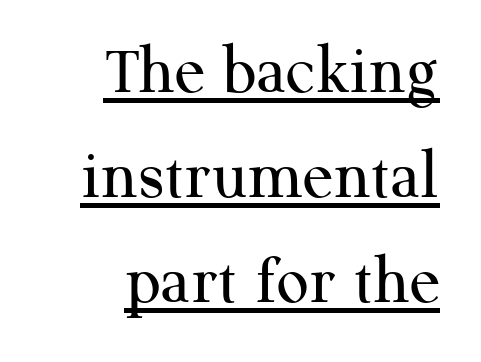
Q: Is the text bold? A: No.
Q: Is the text italic (slanted)? A: No, it is upright.
Q: Is the typeface a serif or a sans-serif typeface? A: Serif.
Q: Is the text underlined? A: Yes.
Q: How is the paragraph aligned? A: Right-aligned.
Q: Is the spacing between letters normal or unusually wide? A: Normal.
Q: Is the spacing between lines tight, normal or loose? A: Normal.
Q: Width (condensed, normal, or wide)? A: Normal.
Q: Stroke contrast? A: Medium.
Q: x-height? A: Medium.
Q: Monospaced? A: No.
